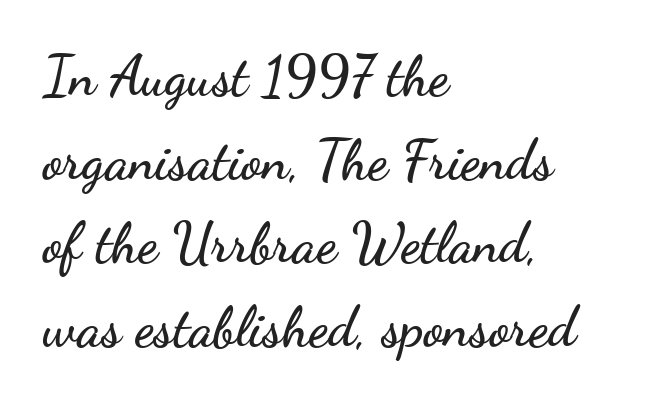
Q: Is the text italic (slanted)? A: Yes.
Q: Is the typeface a serif or a sans-serif typeface? A: Sans-serif.
Q: Is the text underlined? A: No.
Q: How is the paragraph aligned? A: Left-aligned.
Q: Is the spacing between letters normal or unusually wide? A: Normal.
Q: Is the spacing between lines tight, normal or loose? A: Normal.
Q: Width (condensed, normal, or wide)? A: Wide.
Q: Stroke contrast? A: Low.
Q: x-height? A: Small.
Q: Monospaced? A: No.
